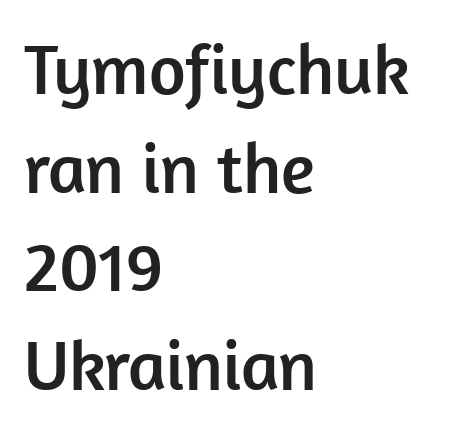
The image shows 71 px sans-serif type, upright; set left-aligned, normal line spacing (1.39x), normal letter spacing, not underlined; low stroke contrast and a medium x-height.
